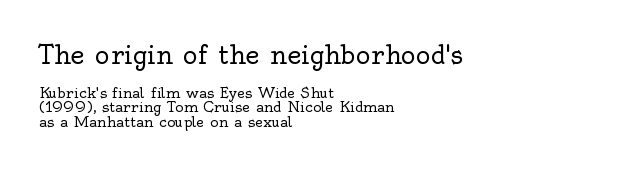
The passage shown is not bold in any degree. Ascenders rise straight up at ninety degrees. Alignment: flush left. Words appear dense and cohesive because spacing is normal. Is there much room between lines? No — they nearly touch. The letters in the upper block stand taller than those in the block below.
